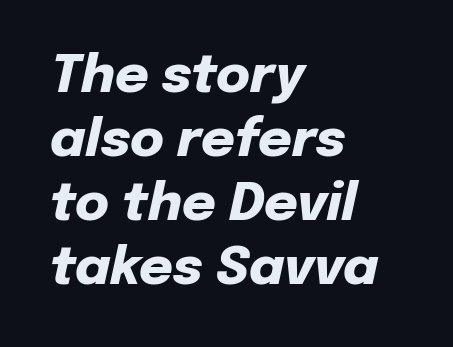
Beneath every word, the page is bare. The type is set solid horizontally, with unmodified tracking. Left-aligned paragraph, ragged on the right. Heavy, bold letterforms. Slanted lettering throughout. A typesetter would call this proportional, since set widths differ per character.
